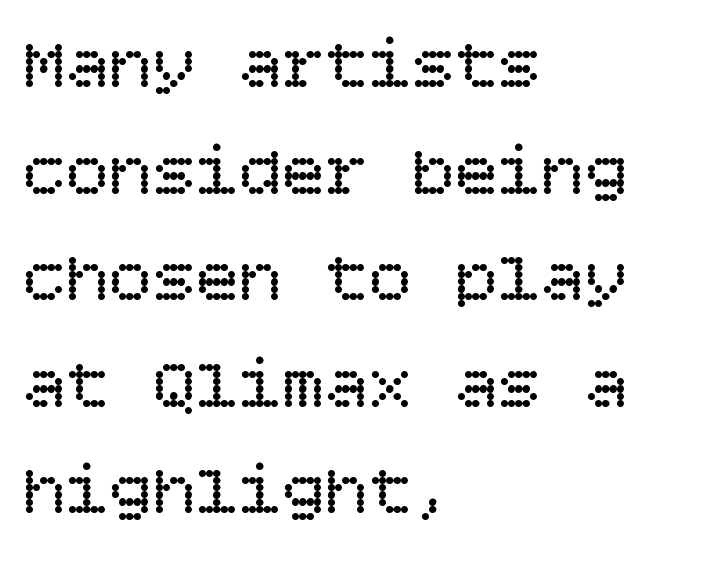
{"italic": "no", "bold": "no", "weight": "regular", "width": "normal", "stroke_contrast": "low", "x_height": "large", "underline": "no", "align": "left", "line_spacing": "normal", "line_spacing_ratio": 1.48, "letter_spacing": "normal", "letter_spacing_em": 0.0, "glyph_px": 72}
